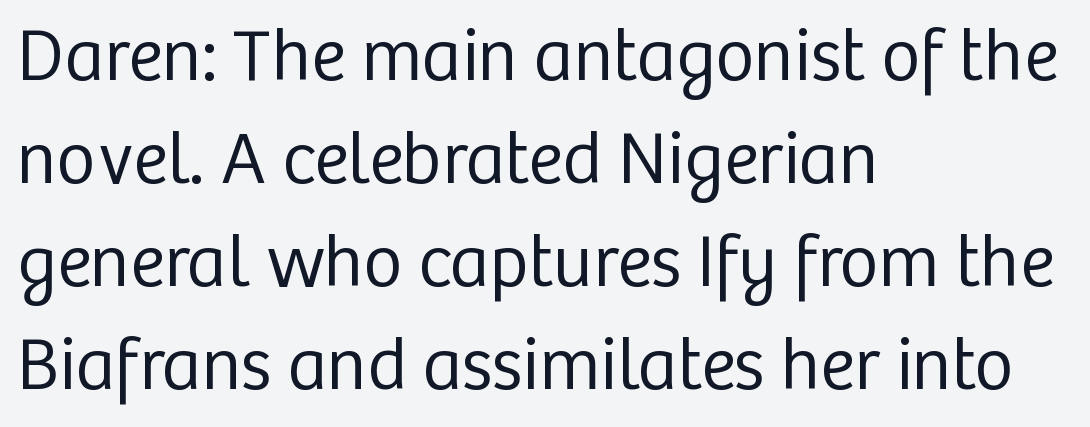
The image shows 74 px regular-weight sans-serif type, upright; set left-aligned, normal line spacing (1.39x), normal letter spacing, not underlined; low stroke contrast and a medium x-height.
